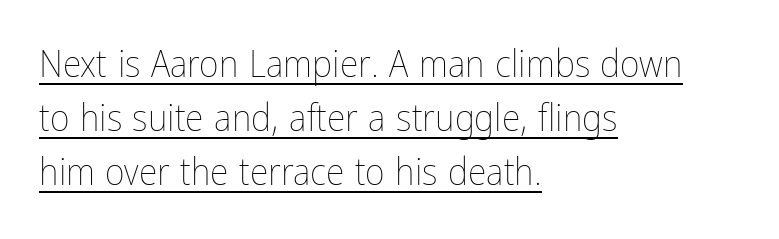
Look at the tracking — it's just the regular setting, nothing added. Every stem runs plumb, perpendicular to the baseline. Weight: in the light-to-regular range. Interline gaps are of average width in this sample. Casual observation: everything's shoved over to the left.
